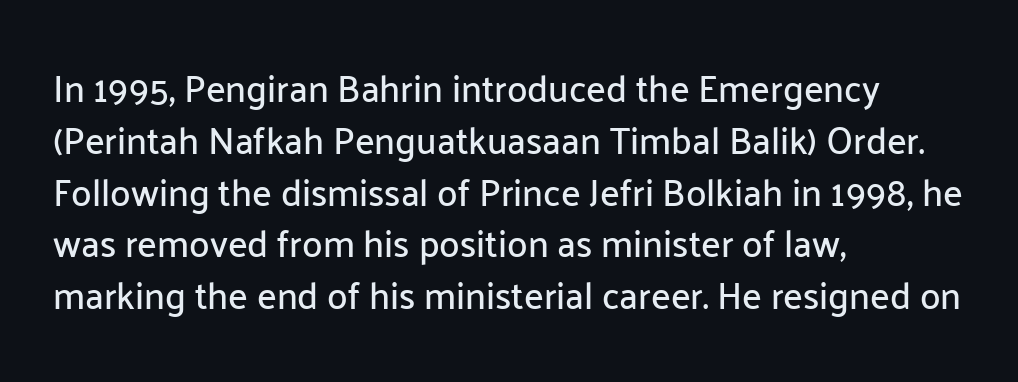
Stroke terminals: plain, sans-serif. Has an underline been added? It has not. Casual observation: everything's shoved over to the left. Each letter keeps its own natural width here, so spacing adapts to shape. Letter spacing: default.
